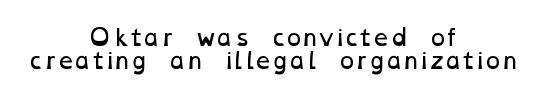
{"bold": "no", "underline": "no", "align": "center", "line_spacing": "tight", "line_spacing_ratio": 1.0, "letter_spacing": "normal", "letter_spacing_em": 0.0, "glyph_px": 23}
